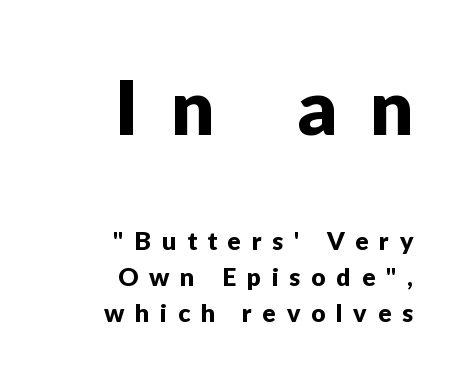
Q: Is the text italic (slanted)? A: No, it is upright.
Q: Is the typeface a serif or a sans-serif typeface? A: Sans-serif.
Q: Is the text underlined? A: No.
Q: How is the paragraph aligned? A: Right-aligned.
Q: Is the spacing between letters normal or unusually wide? A: Unusually wide.
Q: Is the spacing between lines tight, normal or loose? A: Normal.
Q: Which block of text is set in a larger size, the first (top) or the second (bottom)? A: The first (top) one.
Q: Width (condensed, normal, or wide)? A: Normal.
Q: Stroke contrast? A: Low.
Q: x-height? A: Medium.
Q: Monospaced? A: No.
